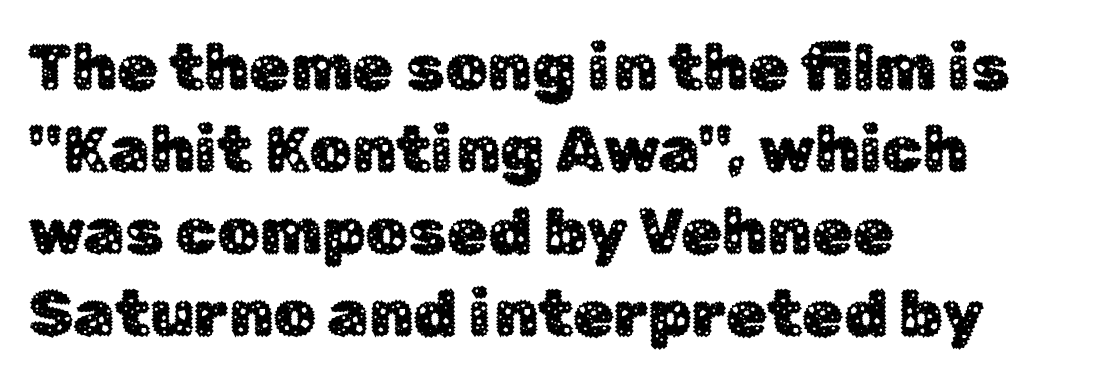
{"serif": "no", "italic": "no", "width": "normal", "stroke_contrast": "low", "x_height": "medium", "monospaced": "no", "underline": "no", "align": "left", "line_spacing_ratio": 1.24, "letter_spacing": "normal", "letter_spacing_em": 0.0, "glyph_px": 66}
